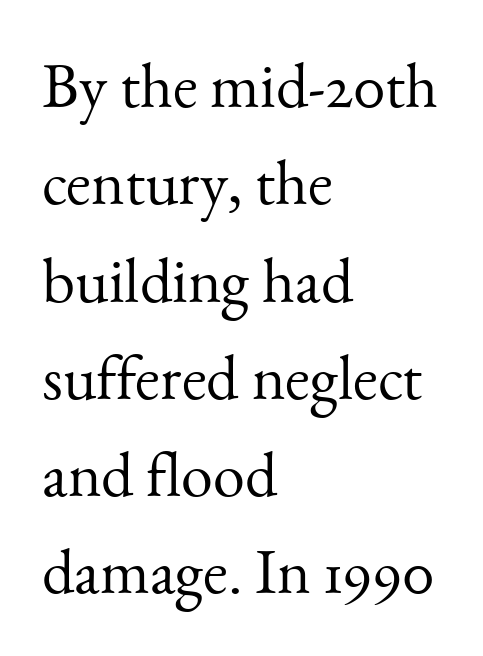
{"serif": "yes", "italic": "no", "bold": "no", "weight": "light", "width": "normal", "stroke_contrast": "medium", "x_height": "small", "monospaced": "no", "underline": "no", "align": "left", "line_spacing": "normal", "line_spacing_ratio": 1.52, "letter_spacing": "normal", "letter_spacing_em": 0.0, "glyph_px": 64}
